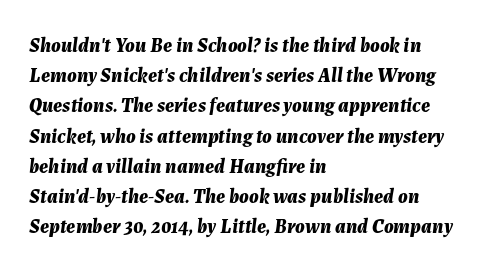
Q: Is the text bold? A: Yes.
Q: Is the text italic (slanted)? A: Yes, it leans right by about 7 degrees.
Q: Is the text underlined? A: No.
Q: How is the paragraph aligned? A: Left-aligned.
Q: Is the spacing between letters normal or unusually wide? A: Normal.
Q: Is the spacing between lines tight, normal or loose? A: Normal.
